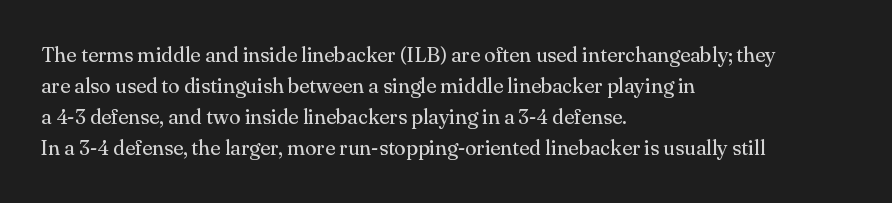
No chunkiness to these letters — they're not bold. The area under the type is left untouched. This rendering uses left alignment, leaving the right contour irregular. The font's upright variant was chosen for this text. Compared with typical body copy, the letter spacing here is the same.
